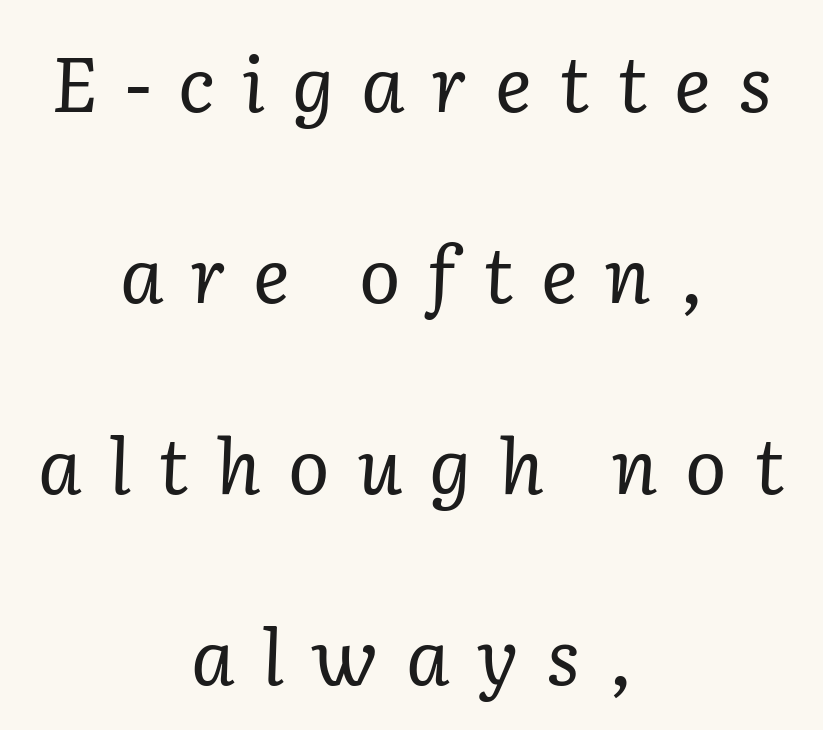
The image shows 77 px regular-weight serif type, italic (leaning right); set centered, loose line spacing (2.48x), unusually wide letter spacing (+0.35 em), not underlined; low stroke contrast and a medium x-height.
